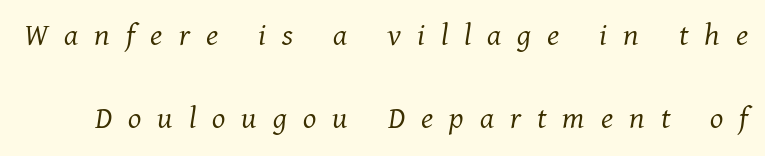
Q: Is the text bold? A: No.
Q: Is the text italic (slanted)? A: Yes, it leans right by about 11 degrees.
Q: Is the typeface a serif or a sans-serif typeface? A: Serif.
Q: Is the text underlined? A: No.
Q: Is the spacing between letters normal or unusually wide? A: Unusually wide.
Q: Is the spacing between lines tight, normal or loose? A: Loose.
Q: Width (condensed, normal, or wide)? A: Normal.
Q: Stroke contrast? A: Medium.
Q: x-height? A: Medium.
Q: Monospaced? A: No.
